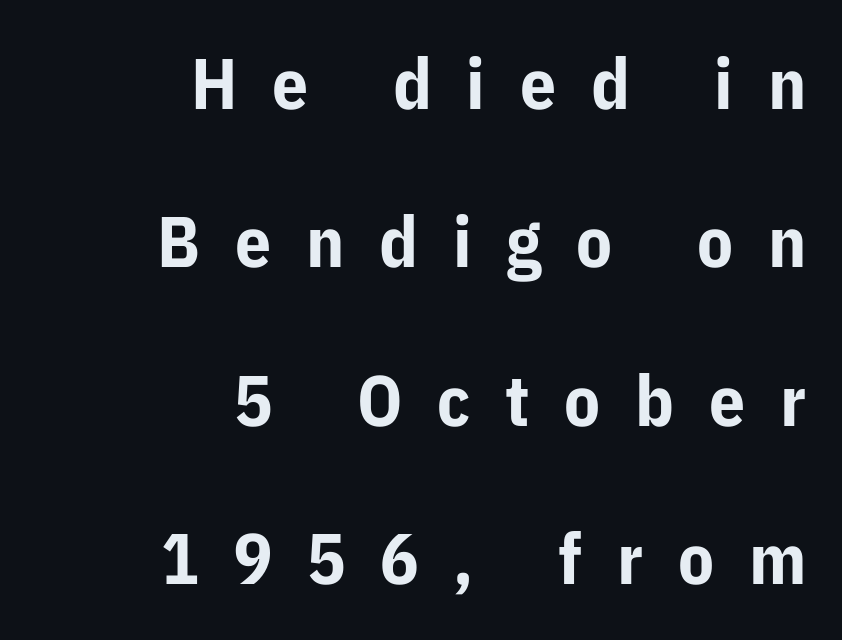
The image shows 71 px bold sans-serif type, upright; set right-aligned, loose line spacing (2.23x), unusually wide letter spacing (+0.49 em), not underlined; low stroke contrast and a medium x-height.
